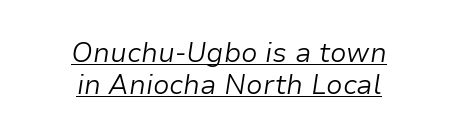
The image shows 27 px text type, italic (leaning right); set centered, line spacing 1.18x, normal letter spacing, underlined.
